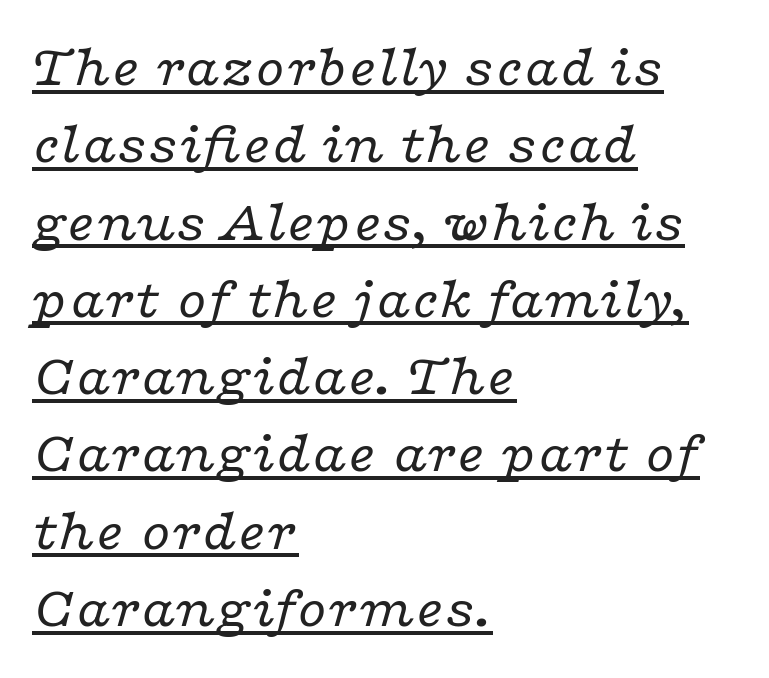
The image shows 59 px regular-weight, wide serif type, italic (leaning right); set left-aligned, normal line spacing (1.31x), normal letter spacing, underlined; low stroke contrast and a medium x-height.
